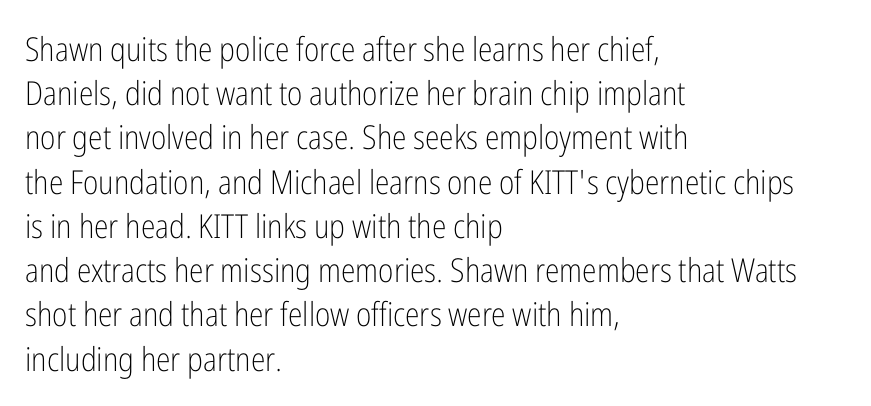
This rendering features lettering with no underline. Baseline-to-baseline distance is the conventional proportion of letter height. You can tell from the bare stems that sans-serif type was used. Counters stay open thanks to moderate or lighter strokes.
